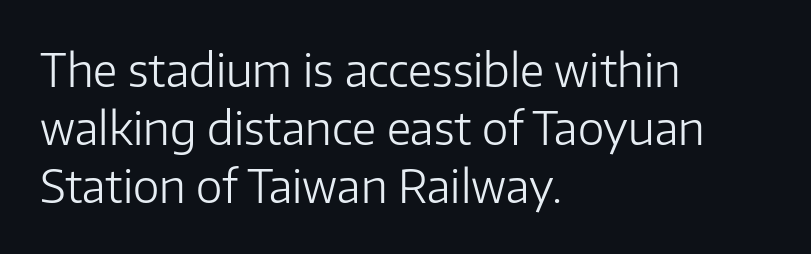
Q: Is the text bold? A: No.
Q: Is the text italic (slanted)? A: No, it is upright.
Q: Is the typeface a serif or a sans-serif typeface? A: Sans-serif.
Q: Is the text underlined? A: No.
Q: How is the paragraph aligned? A: Left-aligned.
Q: Is the spacing between letters normal or unusually wide? A: Normal.
Q: Is the spacing between lines tight, normal or loose? A: Normal.
Q: Width (condensed, normal, or wide)? A: Normal.
Q: Stroke contrast? A: Low.
Q: x-height? A: Medium.
Q: Monospaced? A: No.
